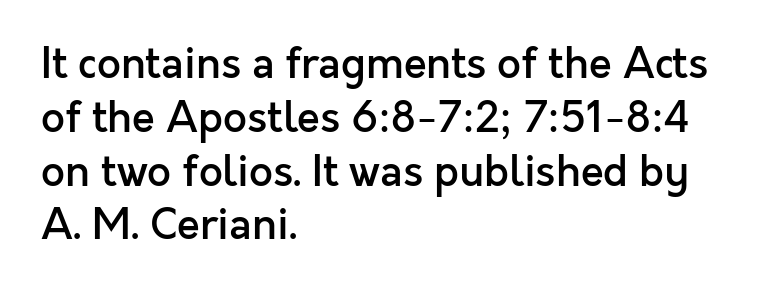
{"serif": "no", "italic": "no", "bold": "semi", "weight": "semibold", "width": "normal", "x_height": "medium", "monospaced": "no", "underline": "no", "align": "left", "line_spacing": "normal", "line_spacing_ratio": 1.28, "letter_spacing": "normal", "letter_spacing_em": 0.0, "glyph_px": 42}
